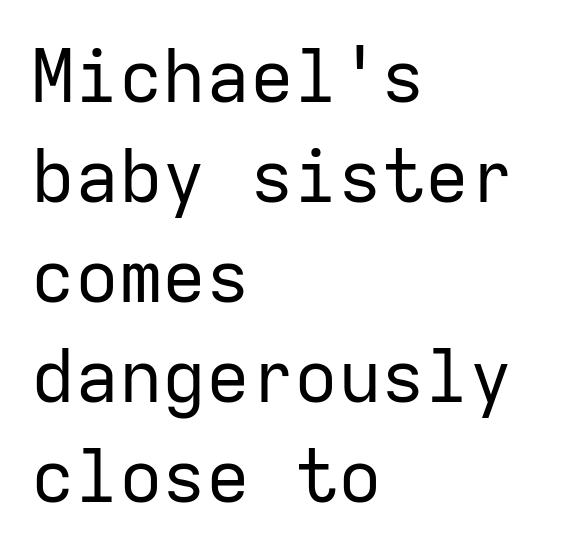
The image shows 73 px regular-weight sans-serif type, upright, monospaced; set left-aligned, normal line spacing (1.37x), normal letter spacing, not underlined; low stroke contrast and a medium x-height.
